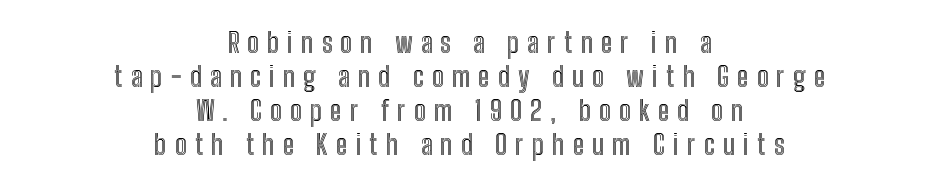
How are the letters spaced? Widely, with obvious added tracking. Every character sits straight up, as roman type does. The compositor balanced each line on the midline. These lines are rendered in a variable-pitch font. Quick note: underline off.
